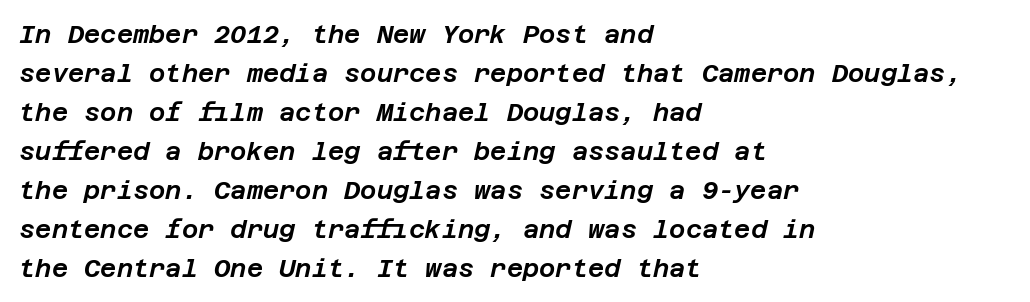
Q: Is the text italic (slanted)? A: Yes, it leans right by about 12 degrees.
Q: Is the text underlined? A: No.
Q: How is the paragraph aligned? A: Left-aligned.
Q: Is the spacing between letters normal or unusually wide? A: Normal.
Q: Is the spacing between lines tight, normal or loose? A: Normal.
